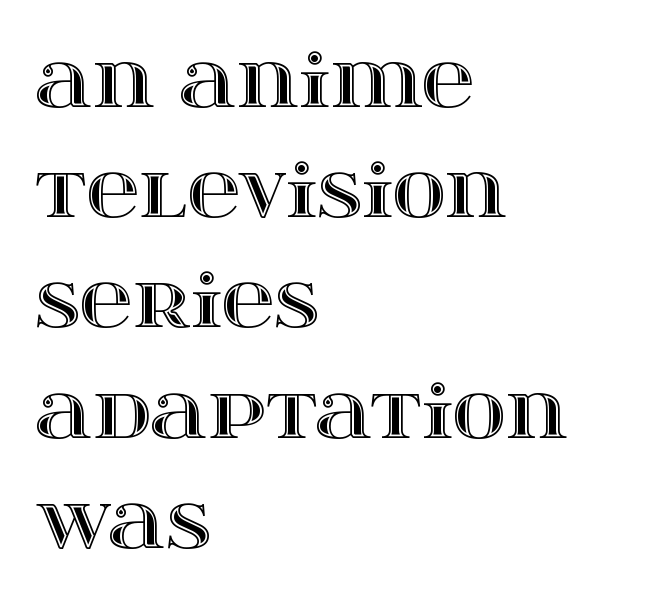
{"italic": "no", "width": "wide", "x_height": "large", "monospaced": "no", "underline": "no", "align": "left", "line_spacing": "normal", "line_spacing_ratio": 1.51, "letter_spacing": "normal", "letter_spacing_em": 0.0, "glyph_px": 73}
